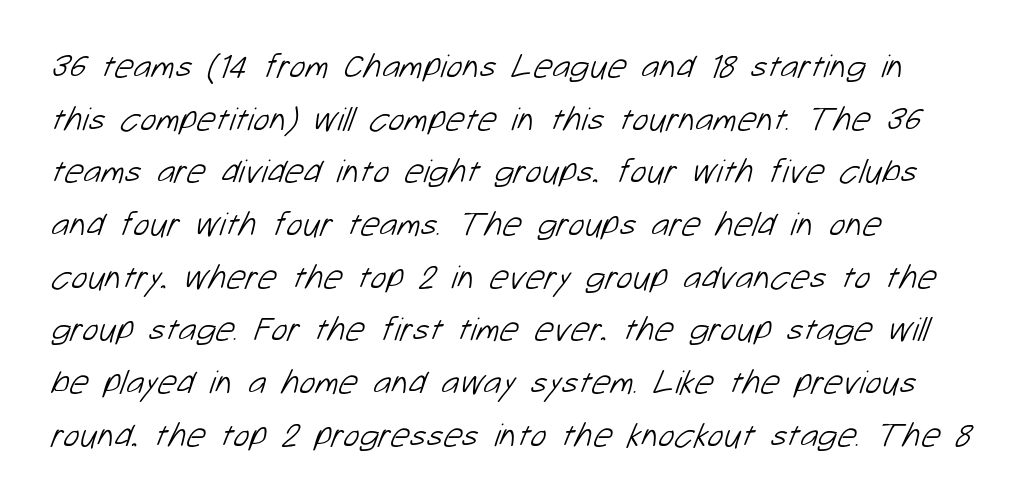
Q: Is the text bold? A: No.
Q: Is the typeface a serif or a sans-serif typeface? A: Sans-serif.
Q: Is the text underlined? A: No.
Q: Is the spacing between letters normal or unusually wide? A: Normal.
Q: Is the spacing between lines tight, normal or loose? A: Normal.
Q: Width (condensed, normal, or wide)? A: Normal.
Q: Stroke contrast? A: Low.
Q: x-height? A: Medium.
Q: Monospaced? A: No.
